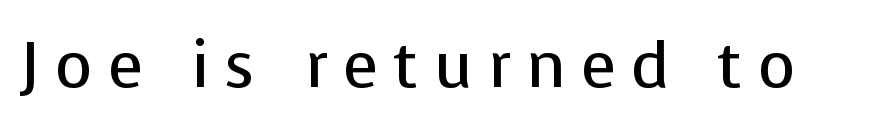
Q: Is the text bold? A: No.
Q: Is the text italic (slanted)? A: No, it is upright.
Q: Is the typeface a serif or a sans-serif typeface? A: Sans-serif.
Q: Is the text underlined? A: No.
Q: Is the spacing between letters normal or unusually wide? A: Unusually wide.
Q: Width (condensed, normal, or wide)? A: Normal.
Q: Stroke contrast? A: Low.
Q: x-height? A: Medium.
Q: Monospaced? A: No.
